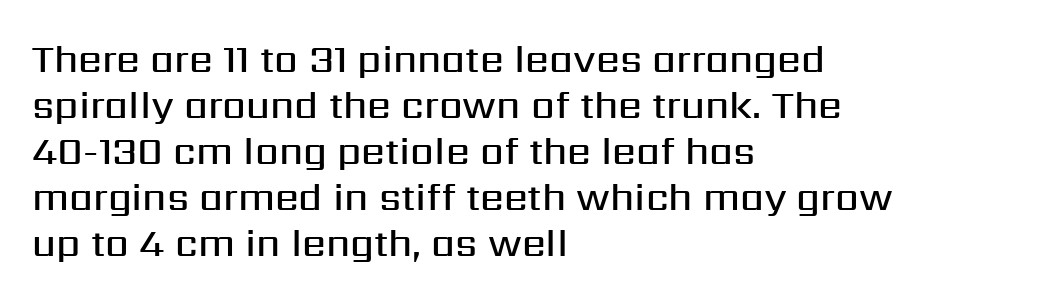
The image shows 38 px semibold sans-serif type, upright; set left-aligned, line spacing 1.21x, normal letter spacing, not underlined; medium stroke contrast and a medium x-height.
